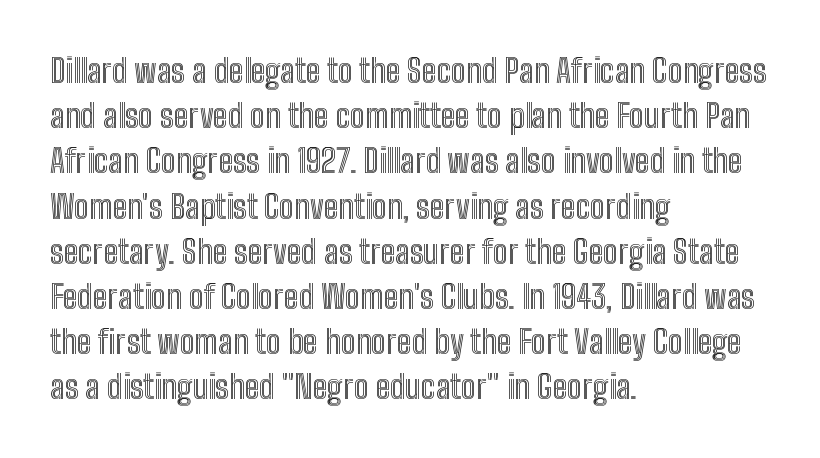
{"italic": "no", "width": "condensed", "x_height": "medium", "monospaced": "no", "underline": "no", "align": "left", "line_spacing": "normal", "line_spacing_ratio": 1.37, "letter_spacing": "normal", "letter_spacing_em": 0.0, "glyph_px": 33}
